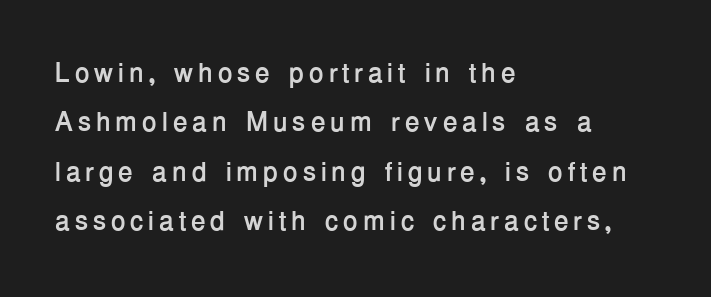
The image shows 27 px bold type, upright; set left-aligned, line spacing 1.83x, not underlined.
